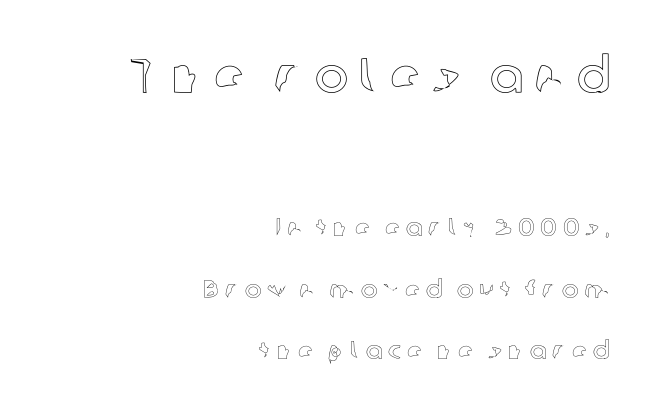
Inter-character spacing is expanded well beyond the font's built-in metrics. The lettering holds an erect, upright posture throughout. The text block is weighted toward the right margin, trailing off unevenly leftward. If you measured baseline to baseline, you'd find a long distance. No word sits above an underline. Spacing verdict: proportional, widths tailored to each character.
